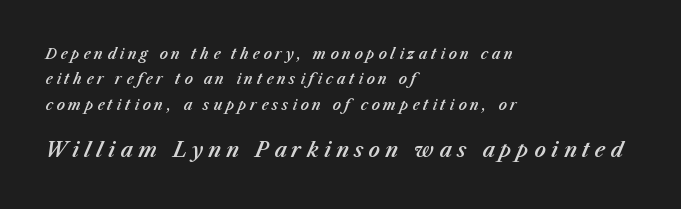
Q: Is the text italic (slanted)? A: Yes, it leans right by about 23 degrees.
Q: Is the text underlined? A: No.
Q: How is the paragraph aligned? A: Left-aligned.
Q: Is the spacing between letters normal or unusually wide? A: Unusually wide.
Q: Which block of text is set in a larger size, the first (top) or the second (bottom)? A: The second (bottom) one.
